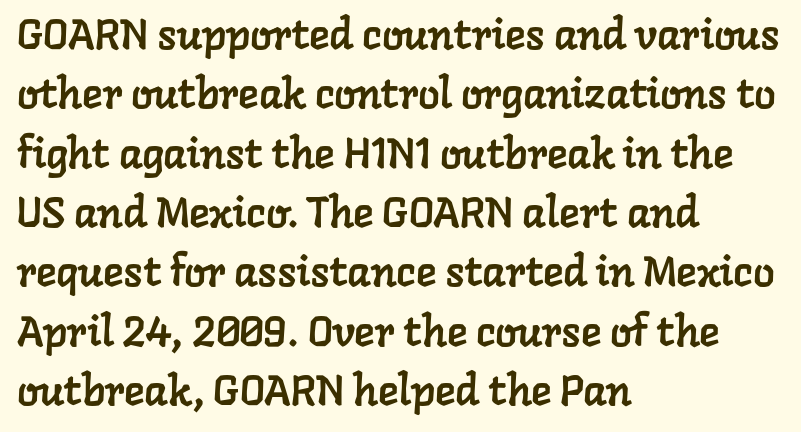
Q: Is the typeface a serif or a sans-serif typeface? A: Serif.
Q: Is the text underlined? A: No.
Q: How is the paragraph aligned? A: Left-aligned.
Q: Is the spacing between letters normal or unusually wide? A: Normal.
Q: Is the spacing between lines tight, normal or loose? A: Normal.
Q: Width (condensed, normal, or wide)? A: Normal.
Q: Stroke contrast? A: Low.
Q: x-height? A: Medium.
Q: Monospaced? A: No.
